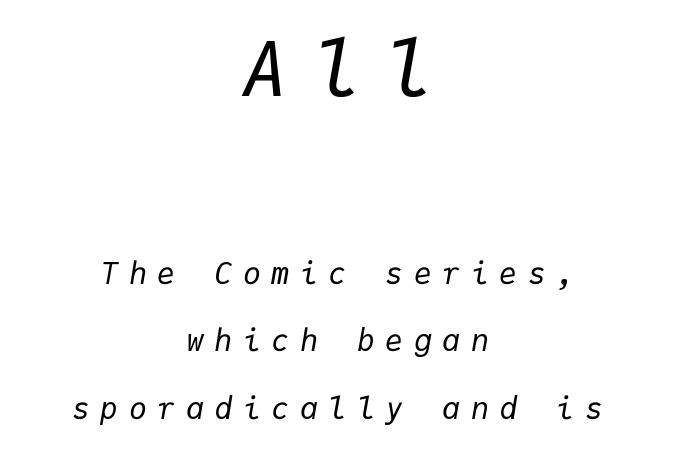
The image shows 76 px regular-weight type, italic (leaning right), monospaced; set centered, loose line spacing (2.25x), unusually wide letter spacing (+0.35 em), not underlined; the first (top) block is 2.53x larger; low stroke contrast and a medium x-height.
